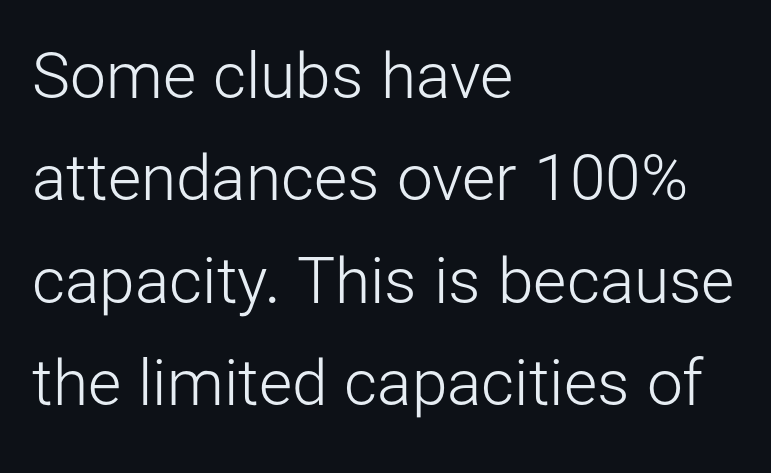
{"serif": "no", "italic": "no", "bold": "no", "weight": "light", "width": "normal", "stroke_contrast": "low", "x_height": "medium", "monospaced": "no", "underline": "no", "align": "left", "line_spacing": "normal", "line_spacing_ratio": 1.6, "letter_spacing": "normal", "letter_spacing_em": 0.0, "glyph_px": 64}
